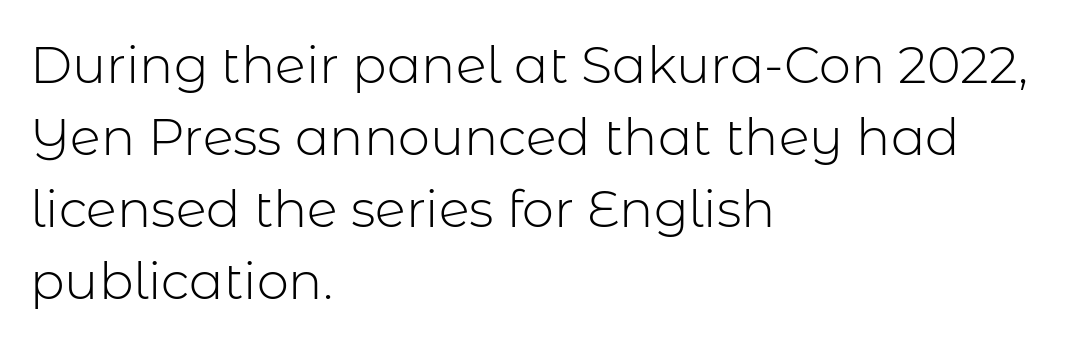
The image shows 51 px light sans-serif type, upright; set left-aligned, normal line spacing (1.41x), normal letter spacing, not underlined; low stroke contrast and a medium x-height.
